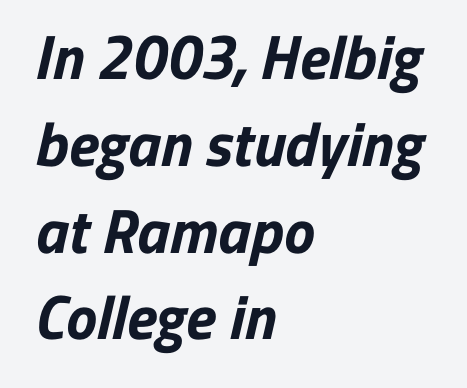
Normally led — the rows are evenly, conventionally spaced. Character widths vary here, with narrow letters taking less room than wide ones. Is the letter spacing exaggerated? No — it looks like the ordinary default. Visually the block forms a straight wall on the left and a jagged coastline on the right. The glyphs in this specimen are sans serif.
